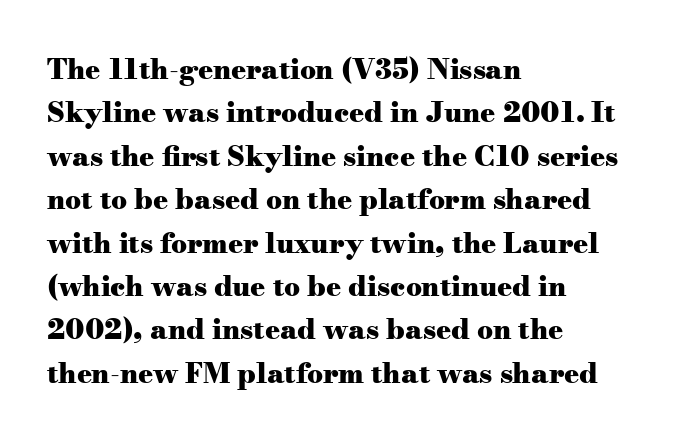
Ascenders rise straight up at ninety degrees. This sample uses plain, unmodified letter spacing. Each letter keeps its own natural width here, so spacing adapts to shape. Each new line begins a customary step beneath the previous one.
